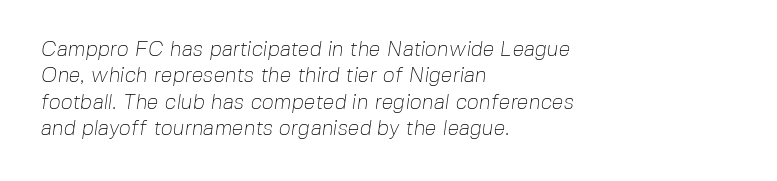
There is no visible air inserted between adjacent glyphs. A quiet, ordinary-to-light weight characterises the typeface. Bare-footed words on every line. The setting favours the left margin, as ordinary paragraphs usually do.
